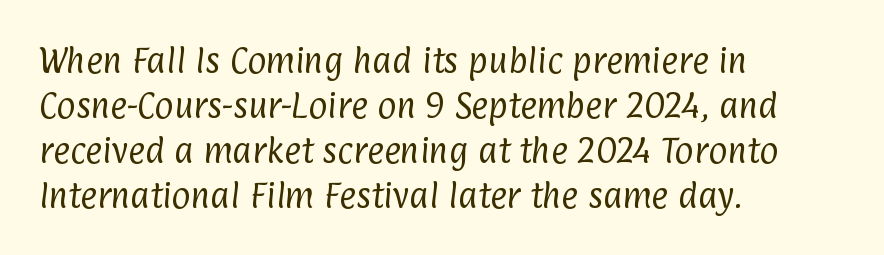
Q: Is the text bold? A: No.
Q: Is the typeface a serif or a sans-serif typeface? A: Sans-serif.
Q: Is the text underlined? A: No.
Q: How is the paragraph aligned? A: Left-aligned.
Q: Is the spacing between letters normal or unusually wide? A: Normal.
Q: Is the spacing between lines tight, normal or loose? A: Normal.
Q: Width (condensed, normal, or wide)? A: Condensed.
Q: Stroke contrast? A: Low.
Q: x-height? A: Medium.
Q: Monospaced? A: No.
